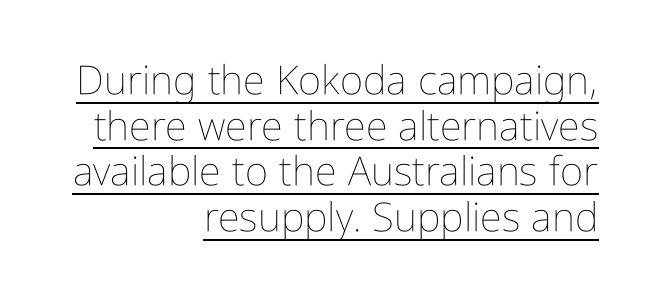
Each line of the rendering has a horizontal stroke beneath the glyphs. The designer dialed line spacing down below the default. Caption: face not bold, strokes unweighted. Casual observation: everything's shoved over to the right. Is this a fixed-width face? No — the glyphs have proportional, varying widths. This rendering leaves character spacing at its baseline value.
